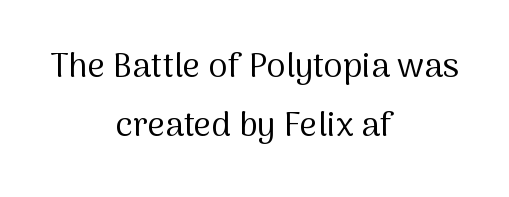
Q: Is the text bold? A: No.
Q: Is the text italic (slanted)? A: No, it is upright.
Q: Is the typeface a serif or a sans-serif typeface? A: Sans-serif.
Q: Is the text underlined? A: No.
Q: How is the paragraph aligned? A: Centered.
Q: Is the spacing between letters normal or unusually wide? A: Normal.
Q: Width (condensed, normal, or wide)? A: Normal.
Q: Stroke contrast? A: Medium.
Q: x-height? A: Medium.
Q: Monospaced? A: No.
